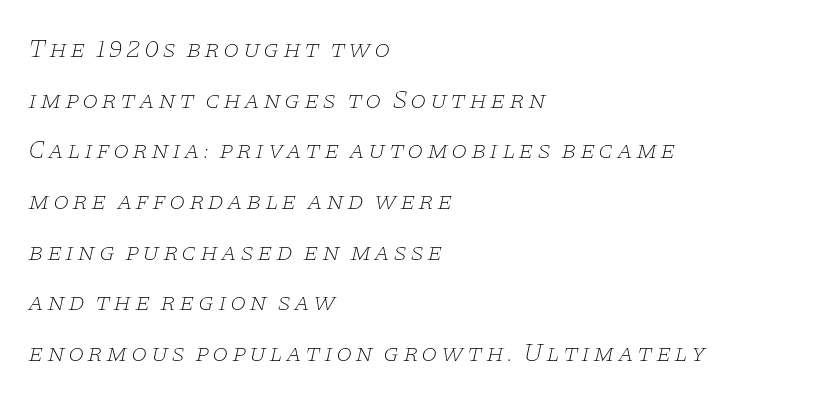
Q: Is the text bold? A: No.
Q: Is the text italic (slanted)? A: Yes, it leans right by about 11 degrees.
Q: Is the text underlined? A: No.
Q: How is the paragraph aligned? A: Left-aligned.
Q: Is the spacing between lines tight, normal or loose? A: Loose.
